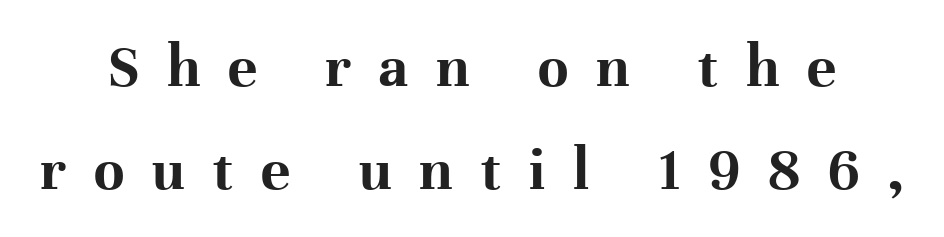
Ascenders rise straight up at ninety degrees. I'd call this a serif setting — the letters wear small feet. Has an underline been added? It has not. Is this a fixed-width face? No — the glyphs have proportional, varying widths. Stroke thickness is high; the sample reads as a true bold. Does the leading feel generous? No, just average.
